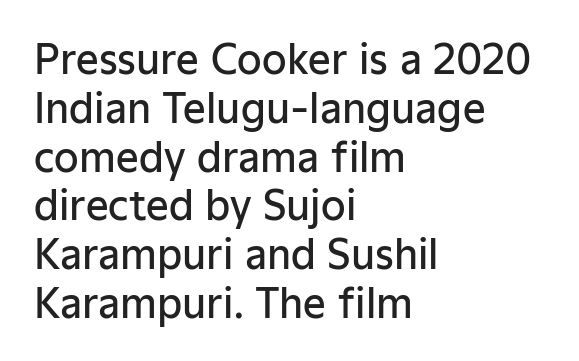
Underlining? Definitely not there. Summary of weight: moderately heavy, a semibold. Between one letter and the next there's only the usual sliver of space. Examine the stroke ends and you'll find no serifs. Do the letters lean? They stand straight.
